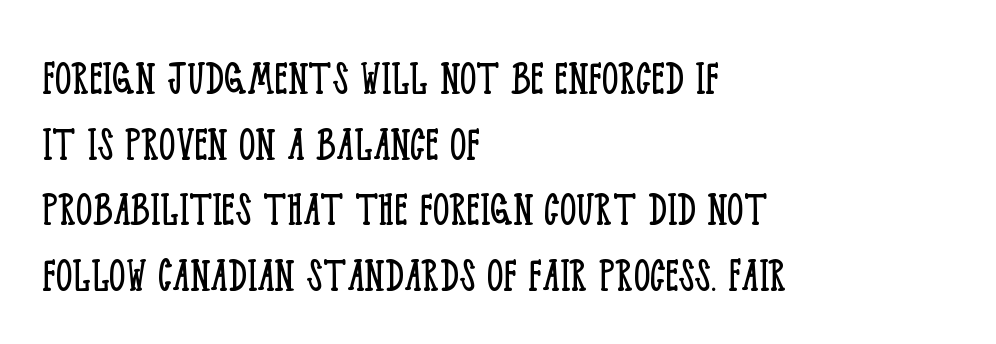
The face used here is rendered with its standard letterfit. The block of text has a typical density, with ordinary space between rows. Italic: no, the glyphs are upright roman. A typesetter would label this face a serif.
